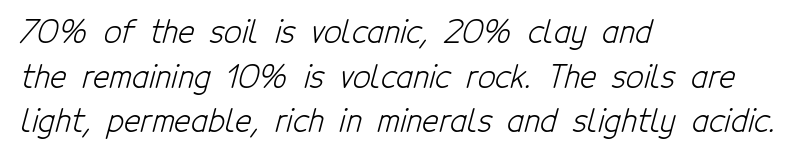
{"serif": "no", "bold": "no", "weight": "light", "width": "condensed", "stroke_contrast": "low", "x_height": "medium", "monospaced": "no", "underline": "no", "align": "left", "line_spacing": "normal", "line_spacing_ratio": 1.44, "letter_spacing": "normal", "letter_spacing_em": 0.0, "glyph_px": 31}
